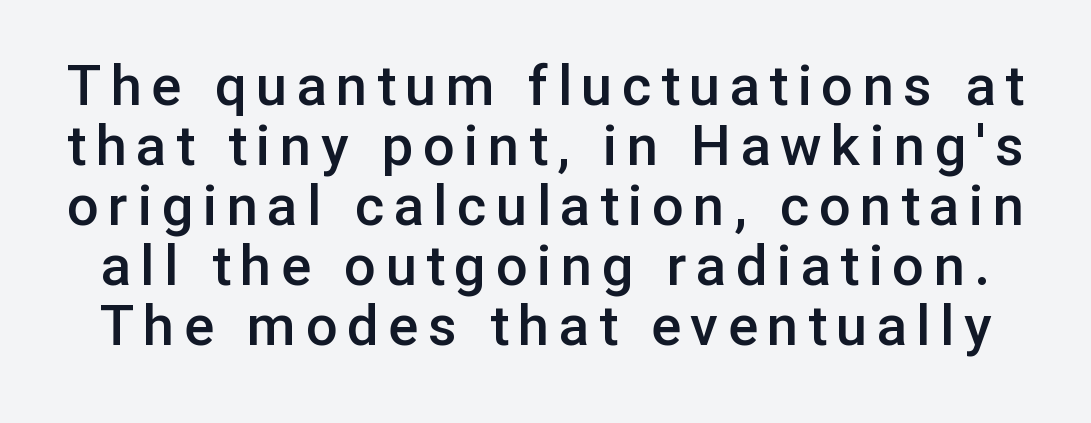
The block of text is dense from top to bottom, with scant space between rows. Serif or sans? Sans — the stroke terminals are bare. Check the space under the baseline: it is left empty. Upright lettering throughout.
